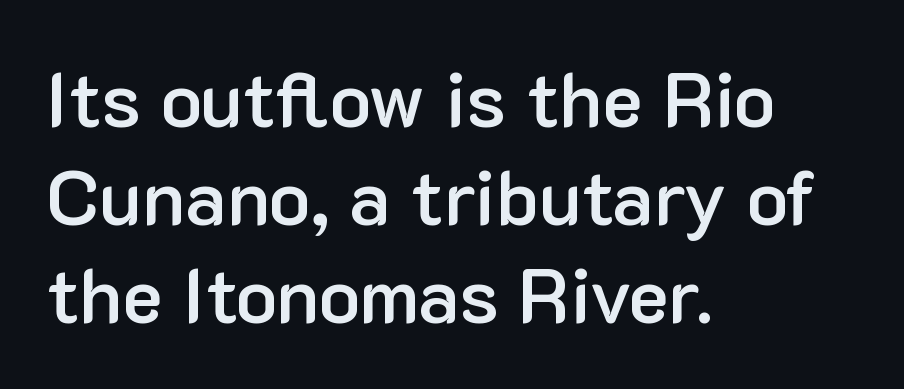
The image shows 77 px semibold sans-serif type, upright; set left-aligned, normal line spacing (1.27x), normal letter spacing, not underlined; low stroke contrast and a medium x-height.
